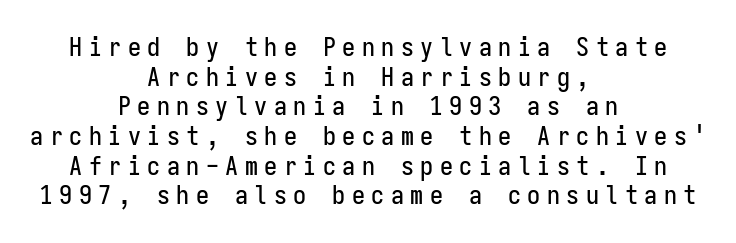
The image shows 26 px text type, upright; set centered, tight line spacing (1.14x), unusually wide letter spacing (+0.25 em), not underlined.
